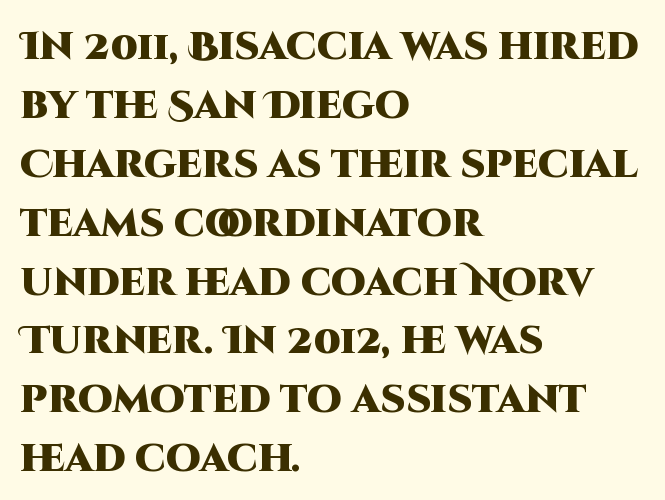
Q: Is the text bold? A: Yes.
Q: Is the text italic (slanted)? A: No, it is upright.
Q: Is the typeface a serif or a sans-serif typeface? A: Sans-serif.
Q: Is the text underlined? A: No.
Q: How is the paragraph aligned? A: Left-aligned.
Q: Is the spacing between letters normal or unusually wide? A: Normal.
Q: Is the spacing between lines tight, normal or loose? A: Normal.
Q: Width (condensed, normal, or wide)? A: Normal.
Q: Stroke contrast? A: High.
Q: x-height? A: Large.
Q: Monospaced? A: No.
